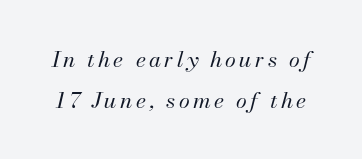
{"italic": "yes", "lean": "right", "slant_degrees": 13, "bold": "no", "underline": "no", "line_spacing_ratio": 1.85, "glyph_px": 22}
